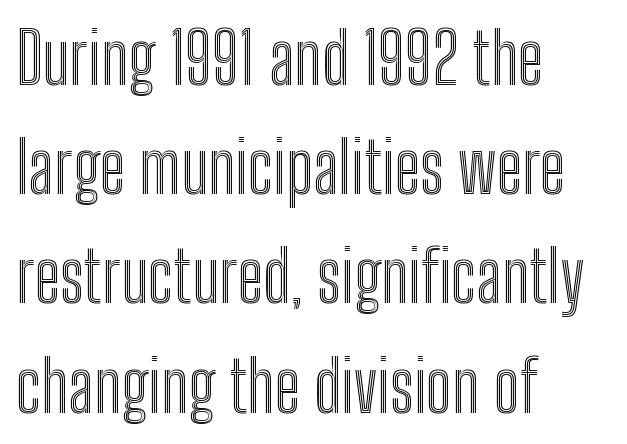
{"italic": "no", "width": "condensed", "x_height": "medium", "monospaced": "no", "underline": "no", "align": "left", "line_spacing": "normal", "line_spacing_ratio": 1.56, "letter_spacing": "normal", "letter_spacing_em": 0.0, "glyph_px": 70}
